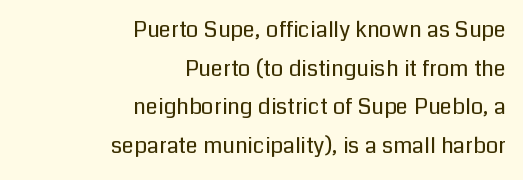
The image shows 22 px text type, upright; set right-aligned, line spacing 1.76x, normal letter spacing, not underlined.
